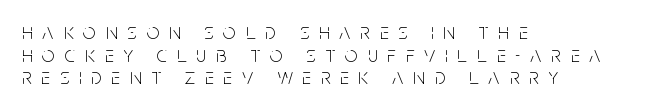
Q: Is the text bold? A: No.
Q: Is the text italic (slanted)? A: No, it is upright.
Q: Is the text underlined? A: No.
Q: How is the paragraph aligned? A: Left-aligned.
Q: Is the spacing between letters normal or unusually wide? A: Unusually wide.
Q: Is the spacing between lines tight, normal or loose? A: Tight.
